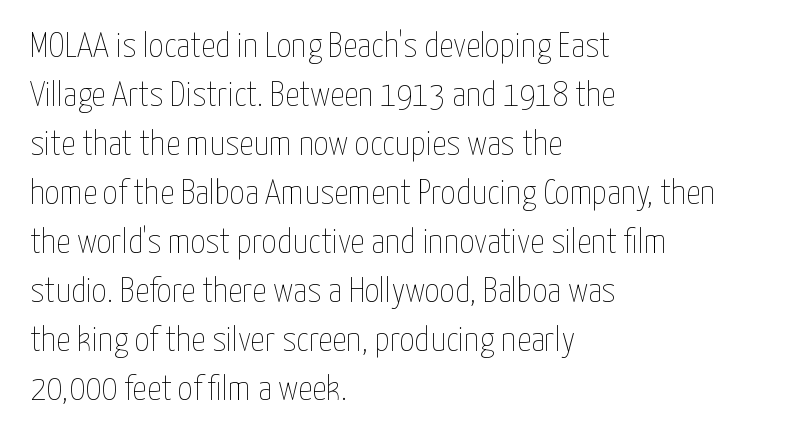
The image shows 36 px thin, condensed type, upright; set left-aligned, normal line spacing (1.36x), normal letter spacing, not underlined; low stroke contrast and a medium x-height.
